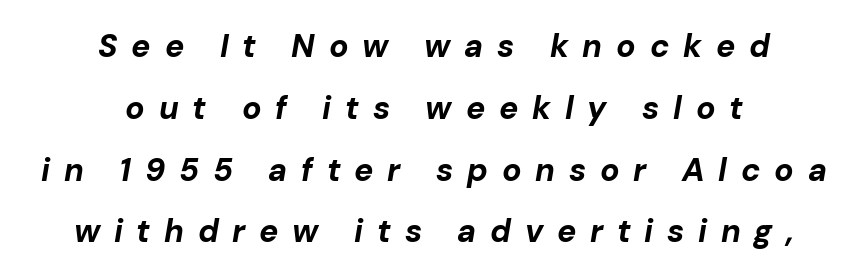
{"italic": "yes", "lean": "right", "slant_degrees": 10, "bold": "yes", "weight": "bold", "width": "normal", "stroke_contrast": "low", "x_height": "medium", "monospaced": "no", "underline": "no", "align": "center", "line_spacing": "loose", "line_spacing_ratio": 1.93, "letter_spacing": "wide", "letter_spacing_em": 0.43, "glyph_px": 32}
